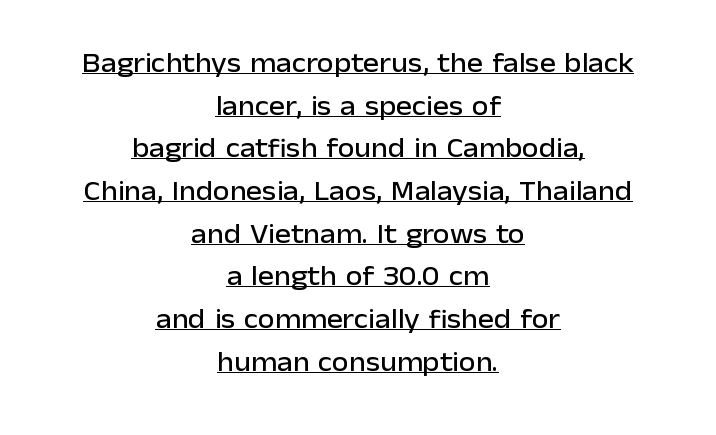
The image shows 27 px text type, upright; set centered, normal line spacing (1.58x), normal letter spacing, underlined.
